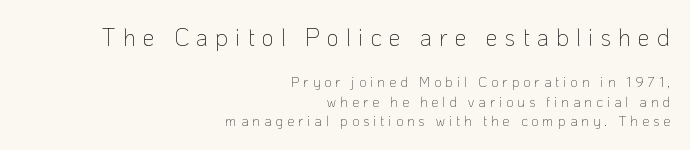
What stands out about the letter spacing? Its width — letters are far apart. The compositor pushed each line to the right boundary. Notice how the stems are strictly vertical — no italics here. Successive baselines arrive at the customary interval.
